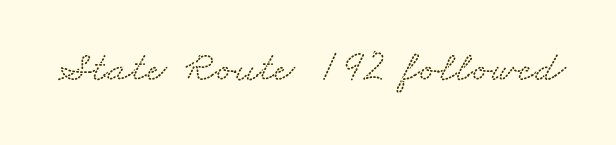
Q: Is the typeface a serif or a sans-serif typeface? A: Serif.
Q: Is the text underlined? A: No.
Q: Is the spacing between letters normal or unusually wide? A: Normal.
Q: Width (condensed, normal, or wide)? A: Wide.
Q: Stroke contrast? A: Medium.
Q: x-height? A: Small.
Q: Monospaced? A: No.
